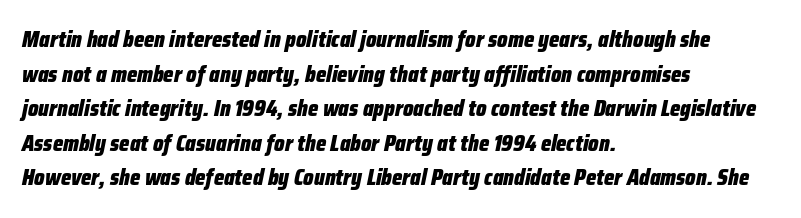
{"italic": "yes", "lean": "right", "slant_degrees": 12, "bold": "yes", "underline": "no", "align": "left", "line_spacing": "normal", "line_spacing_ratio": 1.57, "letter_spacing": "normal", "letter_spacing_em": 0.0, "glyph_px": 22}
